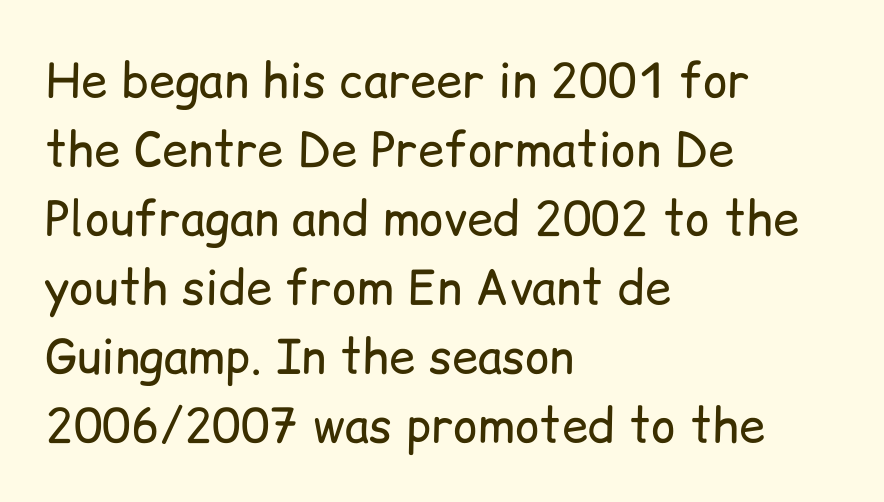
{"serif": "no", "italic": "no", "bold": "no", "weight": "regular", "width": "normal", "stroke_contrast": "low", "x_height": "medium", "monospaced": "no", "underline": "no", "align": "left", "line_spacing": "normal", "line_spacing_ratio": 1.47, "letter_spacing": "normal", "letter_spacing_em": 0.0, "glyph_px": 47}
